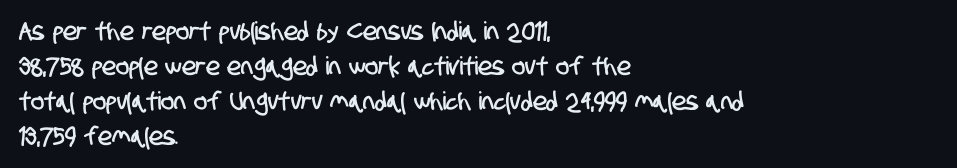
The image shows 25 px text type; set left-aligned, normal line spacing (1.4x), normal letter spacing, not underlined.
